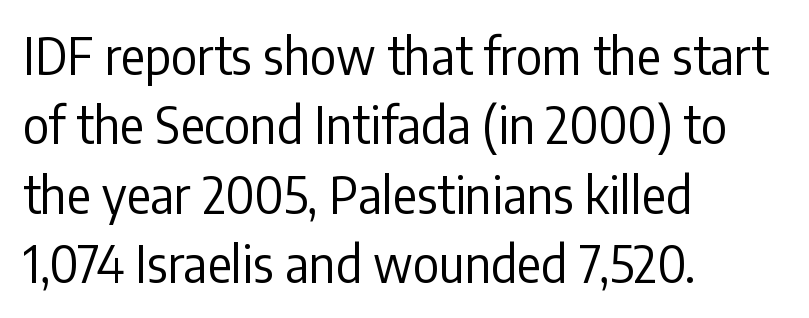
Q: Is the text bold? A: No.
Q: Is the text italic (slanted)? A: No, it is upright.
Q: Is the typeface a serif or a sans-serif typeface? A: Sans-serif.
Q: Is the text underlined? A: No.
Q: How is the paragraph aligned? A: Left-aligned.
Q: Is the spacing between letters normal or unusually wide? A: Normal.
Q: Is the spacing between lines tight, normal or loose? A: Normal.
Q: Width (condensed, normal, or wide)? A: Condensed.
Q: Stroke contrast? A: Low.
Q: x-height? A: Medium.
Q: Monospaced? A: No.
